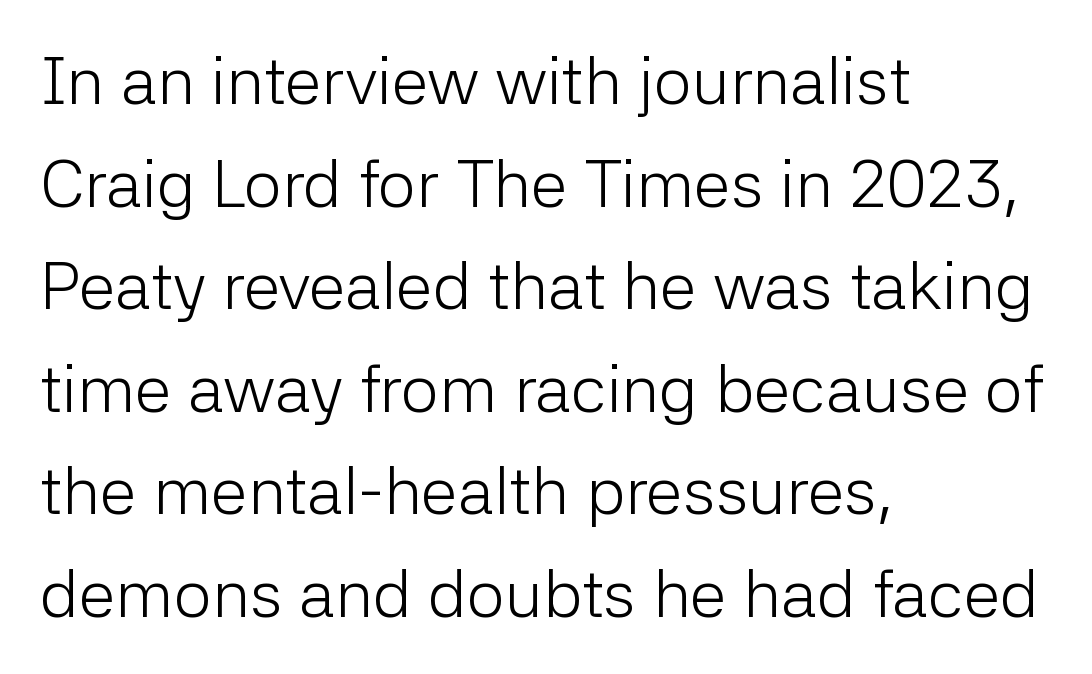
The passage shown is typeset with a sans-serif family. The compositor pushed each line to the left boundary. The glyphs are unaccompanied by any horizontal stroke below them. The letterforms sit at book weight or below. Rows of type keep a routine distance in the vertical direction. Look at the tracking — it's just the regular setting, nothing added.
